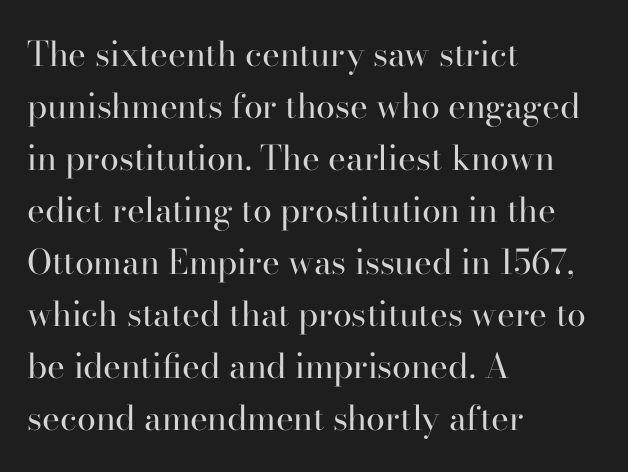
The typography opts for an upright posture over an oblique one. Each line starts at the same left margin while the right side varies. The lines sit at an ordinary, default distance from one another. A clean baseline with only descenders dipping below it. Characters follow at the spacing the type designer built in. Small tapered or slab feet sit at the stroke ends, so this counts as serif.
